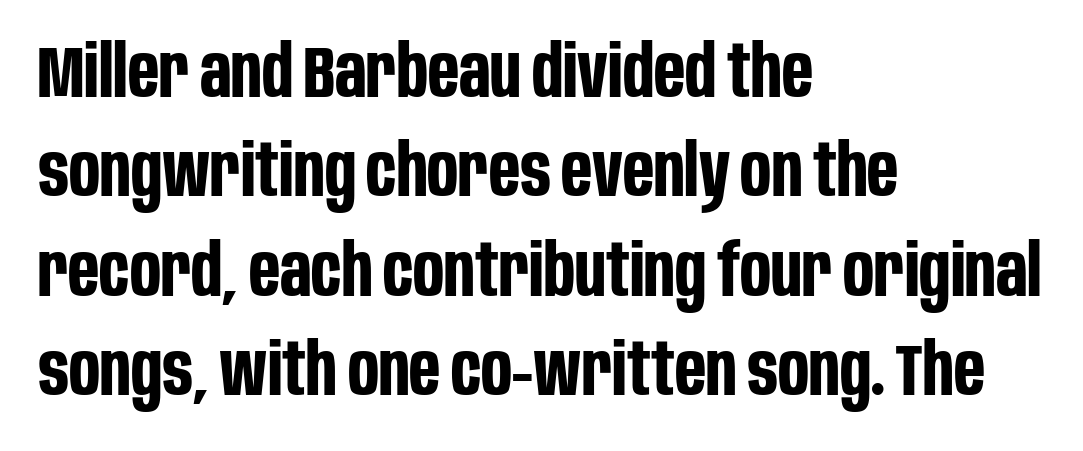
The image shows 73 px bold, condensed sans-serif type, upright; set left-aligned, normal line spacing (1.36x), normal letter spacing, not underlined; low stroke contrast and a large x-height.
